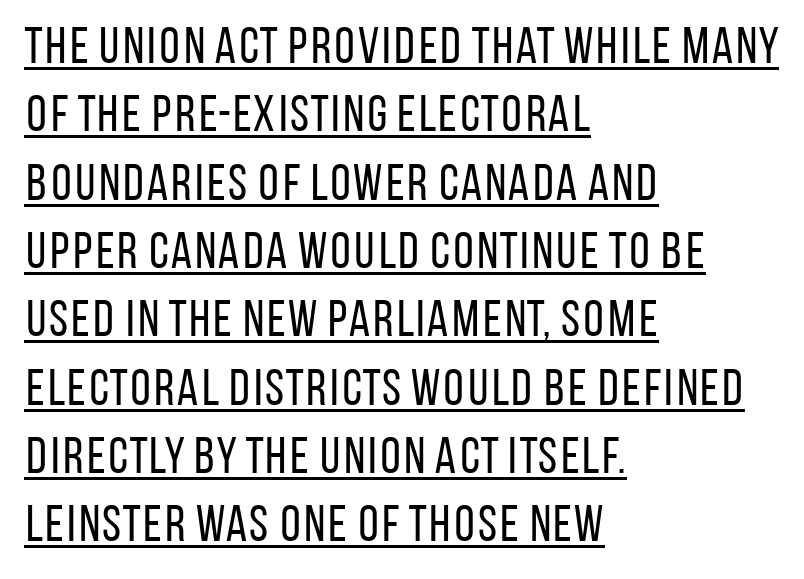
A baseline rule has been typeset under these characters. The weight would be labelled regular, book, light, or lighter still. Character widths vary here, with narrow letters taking less room than wide ones. The rendering shows plain stroke endings on the letterforms — a sans-serif design. Reading down the block, your eye returns to a fixed left position each line. Leading: standard.
